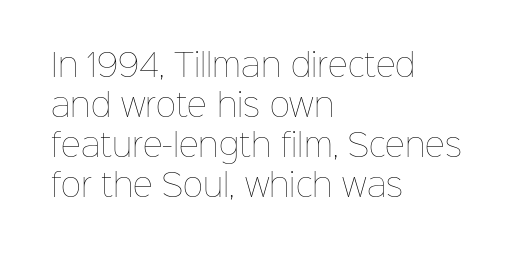
Is the stroke heavy? The answer is a plain regular-or-lighter. The typography opts for an upright posture over an oblique one. One-word summary of the alignment: left. Do the characters align in a grid? No, the font is proportional. Each row of text sits above clean, open space. Inter-character spacing is left at the font's built-in metrics.
